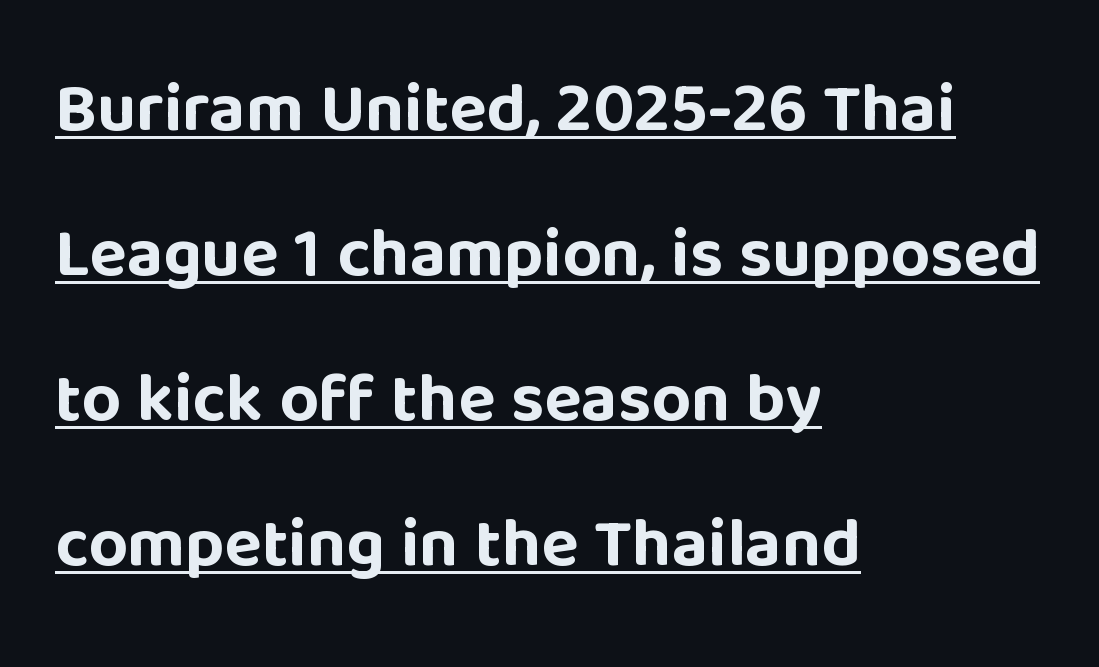
The image shows 69 px bold sans-serif type, upright; set left-aligned, loose line spacing (2.1x), normal letter spacing, underlined; low stroke contrast and a large x-height.
